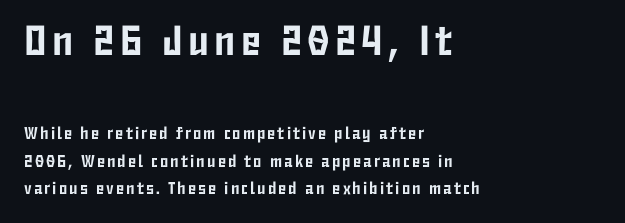
Is the lower block the larger one? No — the upper block carries the bigger type. Every character sits straight up, as roman type does. Note the varied advance widths — an 'i' is clearly narrower than an 'm'. Observe the absence of serifs on each vertical stroke in this sample. The words here are not underlined. Vertically, the passage feels balanced, rows spaced as you'd expect.
